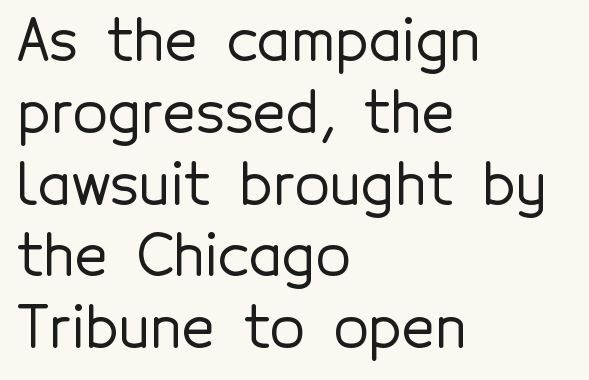
Q: Is the text italic (slanted)? A: No, it is upright.
Q: Is the typeface a serif or a sans-serif typeface? A: Sans-serif.
Q: Is the text underlined? A: No.
Q: How is the paragraph aligned? A: Left-aligned.
Q: Is the spacing between letters normal or unusually wide? A: Normal.
Q: Is the spacing between lines tight, normal or loose? A: Normal.
Q: Width (condensed, normal, or wide)? A: Normal.
Q: x-height? A: Medium.
Q: Monospaced? A: No.
